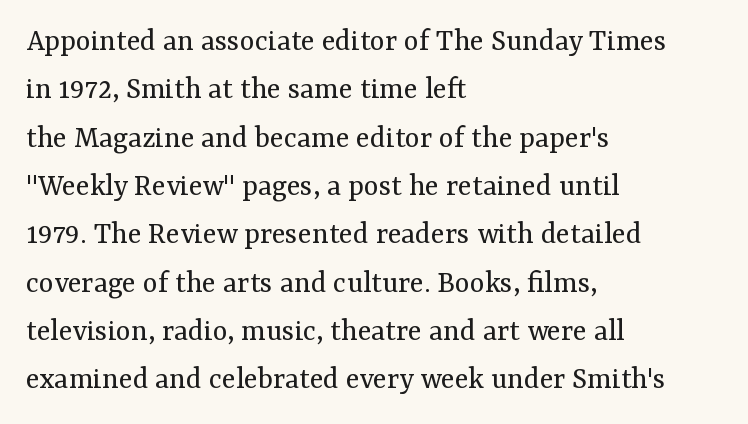
{"serif": "yes", "italic": "no", "bold": "no", "weight": "regular", "width": "normal", "stroke_contrast": "medium", "x_height": "medium", "monospaced": "no", "underline": "no", "align": "left", "line_spacing": "normal", "line_spacing_ratio": 1.51, "letter_spacing": "normal", "letter_spacing_em": 0.0, "glyph_px": 32}
